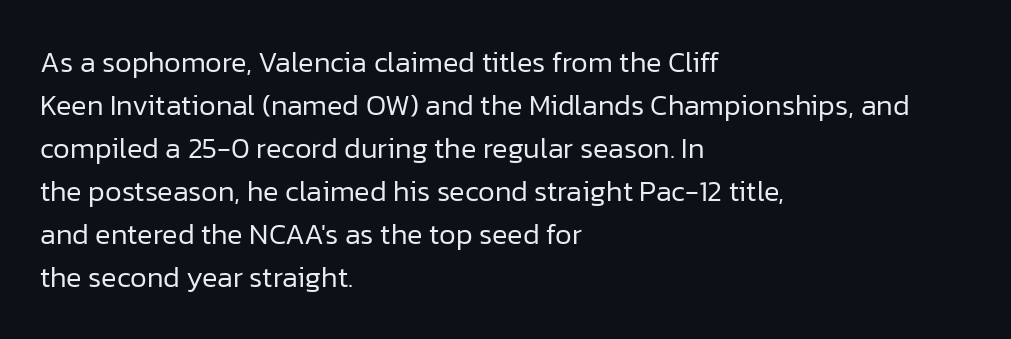
{"serif": "no", "italic": "no", "bold": "no", "weight": "regular", "width": "normal", "stroke_contrast": "low", "x_height": "medium", "monospaced": "no", "underline": "no", "align": "left", "line_spacing": "normal", "line_spacing_ratio": 1.48, "letter_spacing": "normal", "letter_spacing_em": 0.0, "glyph_px": 29}
